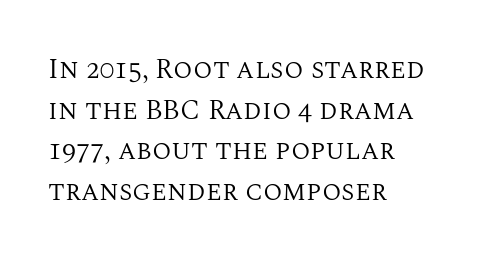
Q: Is the text bold? A: No.
Q: Is the text italic (slanted)? A: No, it is upright.
Q: Is the typeface a serif or a sans-serif typeface? A: Serif.
Q: Is the text underlined? A: No.
Q: How is the paragraph aligned? A: Left-aligned.
Q: Is the spacing between letters normal or unusually wide? A: Normal.
Q: Is the spacing between lines tight, normal or loose? A: Normal.
Q: Width (condensed, normal, or wide)? A: Normal.
Q: Stroke contrast? A: Medium.
Q: x-height? A: Large.
Q: Monospaced? A: No.
